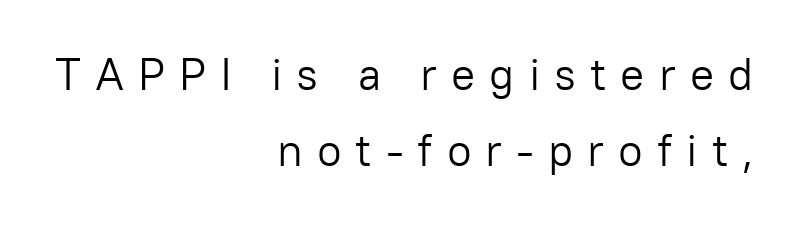
Horizontal bands of white between lines are of average thickness. The glyphs are unaccompanied by any horizontal stroke below them. Leftover space on each line is placed entirely before the opening word. Looks like regular typesetting: each glyph gets only the width it needs. Think standard paragraph weight, or any step lighter than that. A typesetter would call this heavily tracked-out type.
